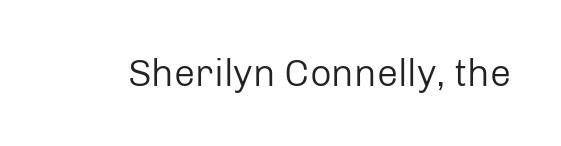
Font category for this specimen: sans-serif. On a weight scale, this lands at 450 or below. The line texture is even and compact thanks to regular tracking. Characters remain perfectly vertical along every line. Unmarked baselines from the first word to the last.
